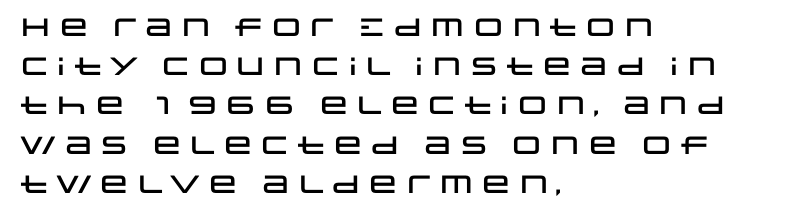
The foot of each line stays bare and open. Upright lettering throughout. Characters follow at the spacing the type designer built in. Line spacing here is normal.
